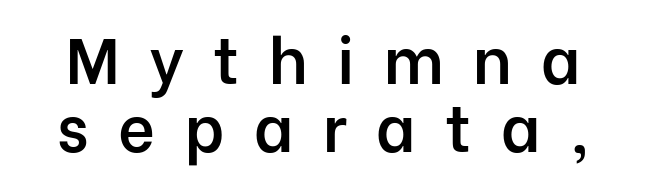
{"serif": "no", "italic": "no", "bold": "semi", "weight": "semibold", "width": "normal", "stroke_contrast": "low", "x_height": "medium", "monospaced": "no", "underline": "no", "line_spacing": "tight", "line_spacing_ratio": 1.06, "letter_spacing": "wide", "letter_spacing_em": 0.46, "glyph_px": 64}
